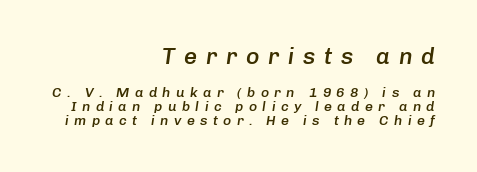
Q: Is the text bold? A: Semi-bold.
Q: Is the text italic (slanted)? A: Yes, it leans right by about 8 degrees.
Q: Is the text underlined? A: No.
Q: How is the paragraph aligned? A: Right-aligned.
Q: Is the spacing between letters normal or unusually wide? A: Unusually wide.
Q: Is the spacing between lines tight, normal or loose? A: Tight.
Q: Which block of text is set in a larger size, the first (top) or the second (bottom)? A: The first (top) one.
